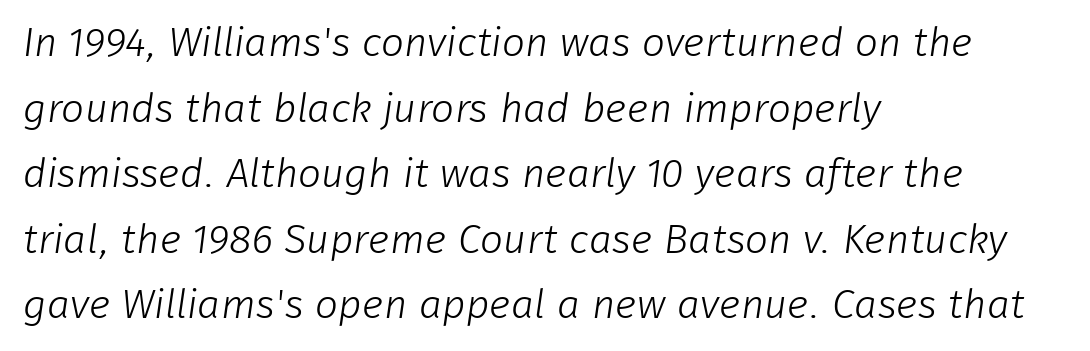
{"serif": "no", "bold": "no", "weight": "light", "width": "normal", "stroke_contrast": "low", "x_height": "medium", "monospaced": "no", "underline": "no", "align": "left", "line_spacing": "normal", "line_spacing_ratio": 1.6, "letter_spacing": "normal", "letter_spacing_em": 0.0, "glyph_px": 41}
